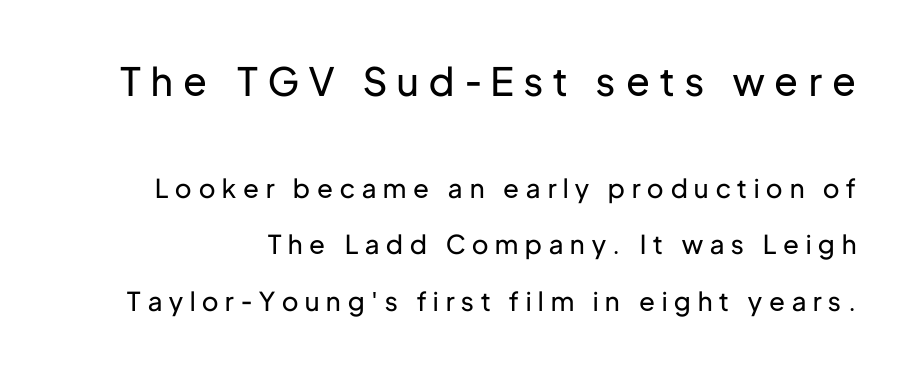
{"serif": "no", "italic": "no", "bold": "no", "weight": "regular", "width": "normal", "stroke_contrast": "low", "x_height": "medium", "monospaced": "no", "underline": "no", "line_spacing": "loose", "line_spacing_ratio": 2.17, "letter_spacing": "wide", "letter_spacing_em": 0.27, "larger_block": "first", "size_ratio": 1.5, "glyph_px": 39}
